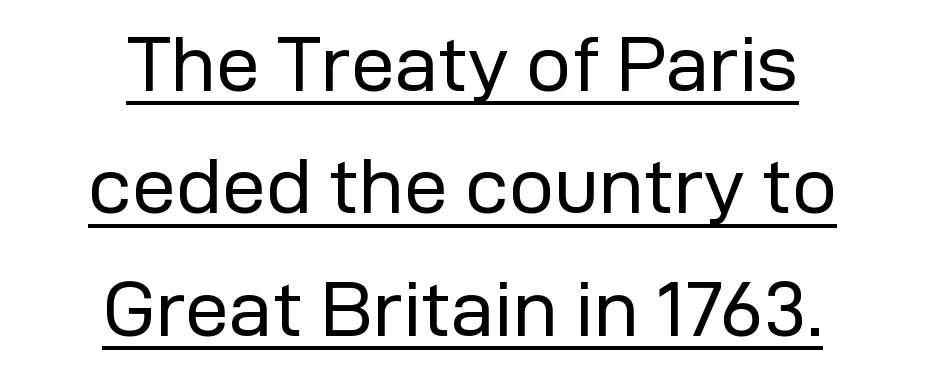
The rendering uses natural spacing where letterforms have individual widths. The compositor balanced each line on the midline. The line texture is even and compact thanks to regular tracking. This is roman type, the default non-slanted kind. Honestly, the row spacing looks completely unremarkable. The weight would be labelled regular, book, light, or lighter still.
